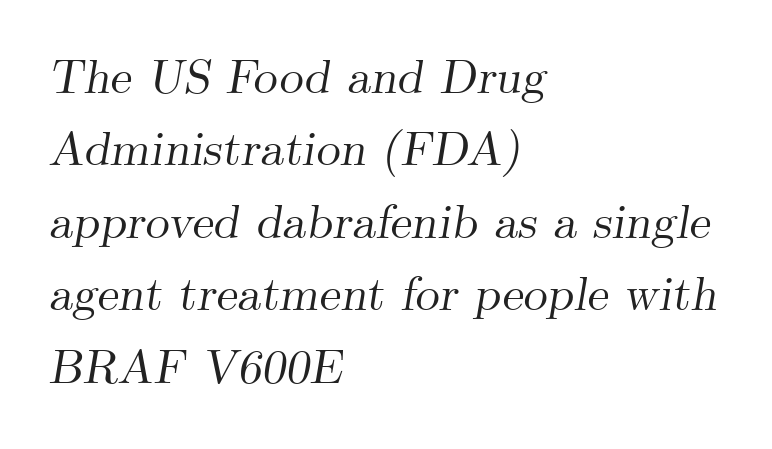
Regular leading. The baseline area is clear. Looks like regular typesetting: each glyph gets only the width it needs. The whole block is typeset with a tilt. Serifs: yes, visible at the terminals of the letterforms.
